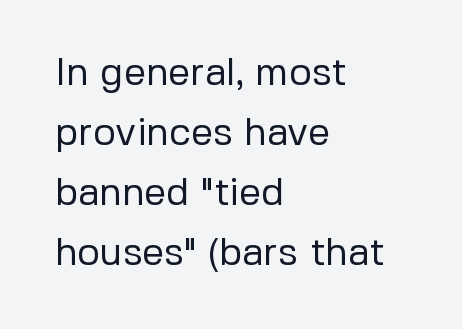
Compared with a typical body face, this is equally light or lighter still. Bare-footed words on every line. Note the varied advance widths — an 'i' is clearly narrower than an 'm'. In terms of leading, this rendering sits right in the middle.
